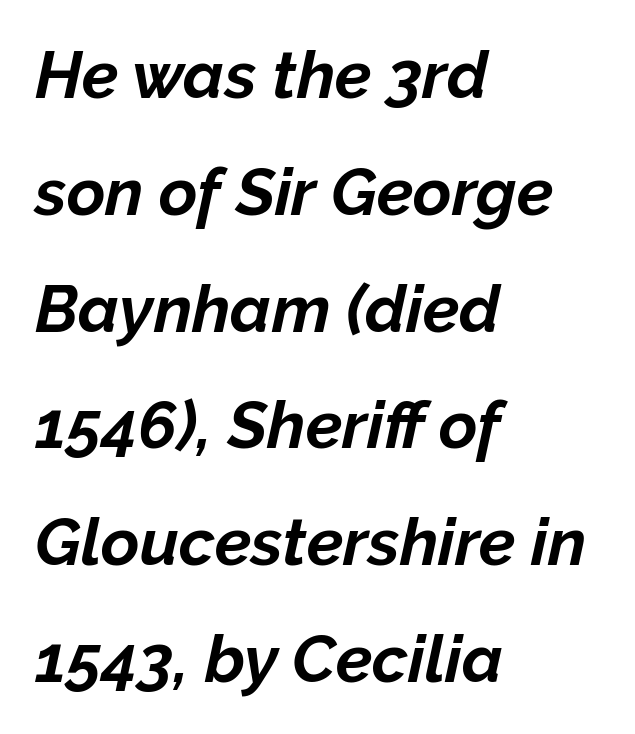
Strokes here are thick enough to call this a true bold. Think of a printed novel: that variable character pitch is what you see here. Check the space under the baseline: it is left empty. Does extra space separate the letters? No, they use regular spacing.
